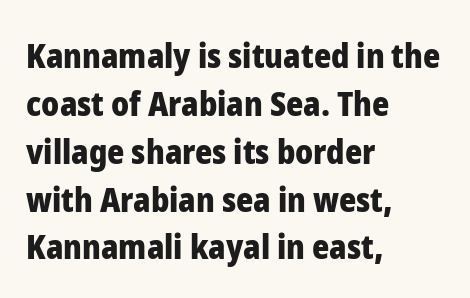
{"serif": "no", "italic": "no", "bold": "yes", "weight": "heavy", "width": "normal", "stroke_contrast": "low", "x_height": "medium", "monospaced": "no", "underline": "no", "align": "left", "line_spacing": "normal", "line_spacing_ratio": 1.45, "letter_spacing": "normal", "letter_spacing_em": 0.0, "glyph_px": 33}
